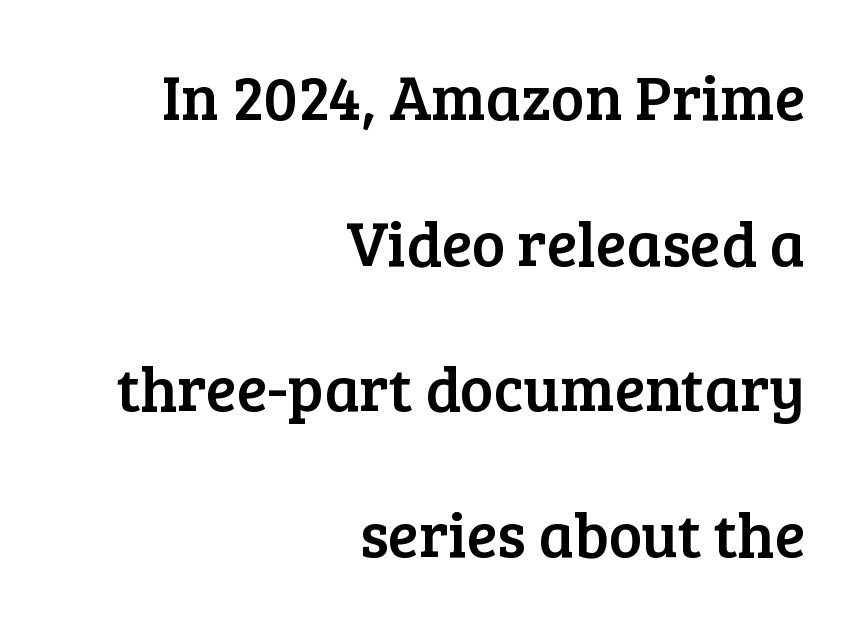
{"serif": "yes", "italic": "no", "width": "normal", "stroke_contrast": "low", "x_height": "medium", "monospaced": "no", "underline": "no", "align": "right", "line_spacing": "loose", "line_spacing_ratio": 2.31, "letter_spacing": "normal", "letter_spacing_em": 0.0, "glyph_px": 63}
